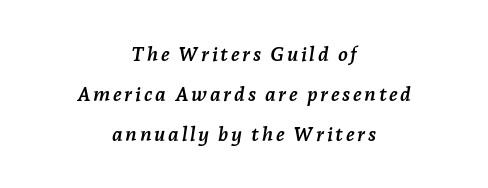
{"italic": "yes", "lean": "right", "slant_degrees": 7, "bold": "yes", "underline": "no", "align": "center", "line_spacing": "loose", "line_spacing_ratio": 2.0, "glyph_px": 20}
